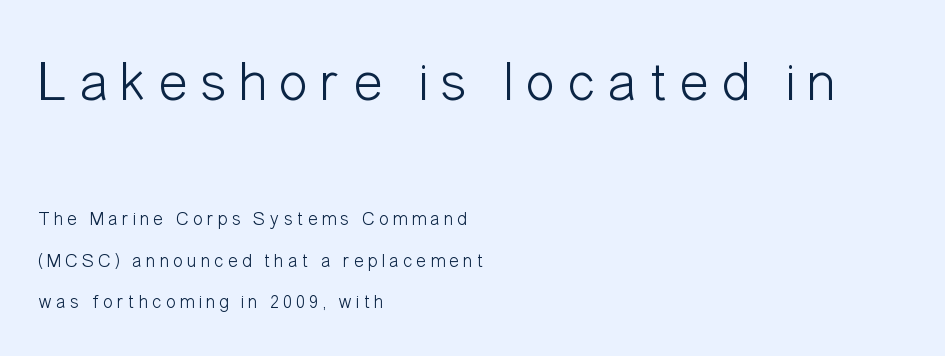
Q: Is the text bold? A: No.
Q: Is the text italic (slanted)? A: No, it is upright.
Q: Is the typeface a serif or a sans-serif typeface? A: Sans-serif.
Q: Is the text underlined? A: No.
Q: How is the paragraph aligned? A: Left-aligned.
Q: Is the spacing between letters normal or unusually wide? A: Unusually wide.
Q: Is the spacing between lines tight, normal or loose? A: Loose.
Q: Which block of text is set in a larger size, the first (top) or the second (bottom)? A: The first (top) one.
Q: Width (condensed, normal, or wide)? A: Condensed.
Q: Stroke contrast? A: Low.
Q: x-height? A: Medium.
Q: Monospaced? A: No.
